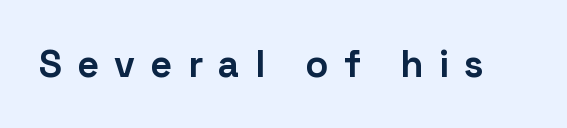
The image shows 38 px bold sans-serif type, upright; set unusually wide letter spacing (+0.4 em), not underlined; low stroke contrast and a medium x-height.
